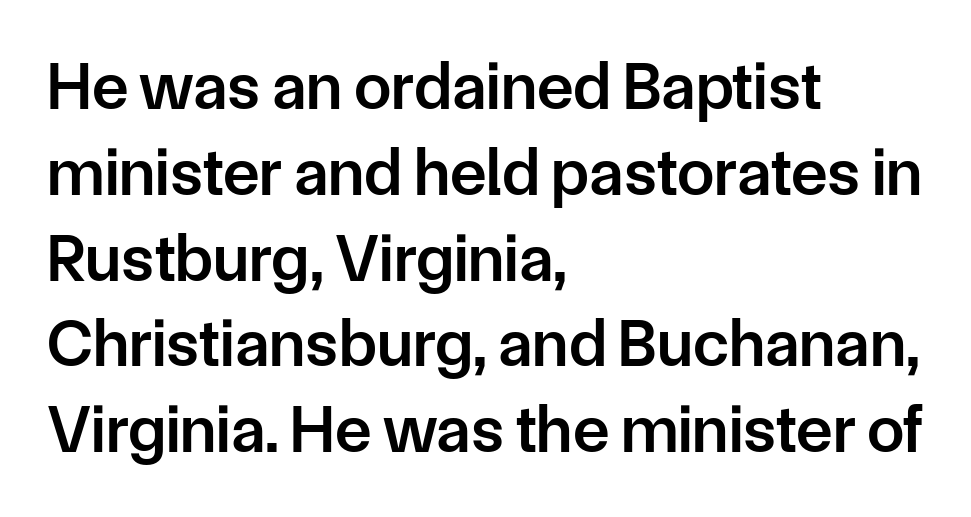
The image shows 67 px semibold sans-serif type, upright; set left-aligned, normal line spacing (1.28x), normal letter spacing, not underlined; low stroke contrast and a medium x-height.
